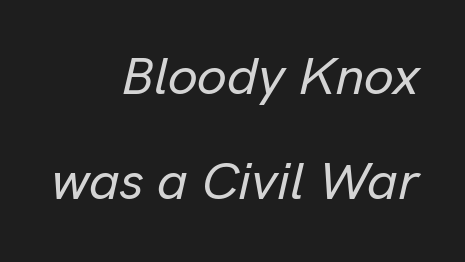
{"italic": "yes", "lean": "right", "slant_degrees": 13, "width": "normal", "stroke_contrast": "low", "x_height": "medium", "monospaced": "no", "underline": "no", "align": "right", "line_spacing": "loose", "line_spacing_ratio": 1.99, "letter_spacing": "normal", "letter_spacing_em": 0.0, "glyph_px": 53}
